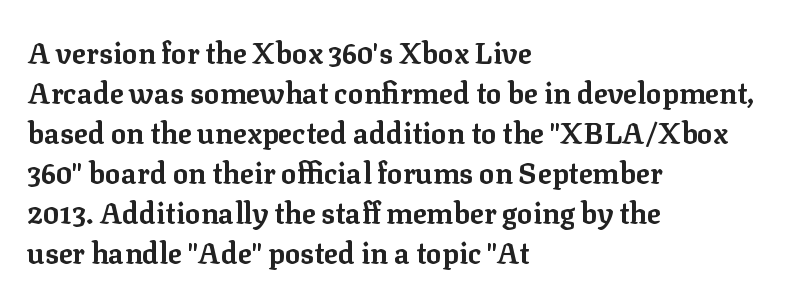
The image shows 29 px bold serif type, upright; set left-aligned, normal line spacing (1.38x), normal letter spacing, not underlined; low stroke contrast and a medium x-height.
